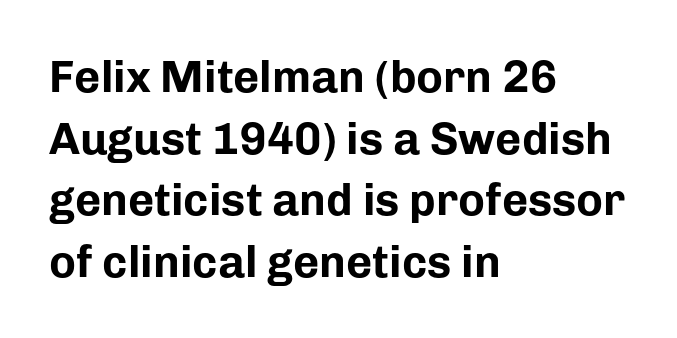
Q: Is the text bold? A: Yes.
Q: Is the text italic (slanted)? A: No, it is upright.
Q: Is the typeface a serif or a sans-serif typeface? A: Sans-serif.
Q: Is the text underlined? A: No.
Q: How is the paragraph aligned? A: Left-aligned.
Q: Is the spacing between letters normal or unusually wide? A: Normal.
Q: Is the spacing between lines tight, normal or loose? A: Normal.
Q: Width (condensed, normal, or wide)? A: Normal.
Q: Stroke contrast? A: Low.
Q: x-height? A: Medium.
Q: Monospaced? A: No.
